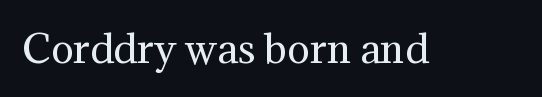
Q: Is the text bold? A: No.
Q: Is the text italic (slanted)? A: No, it is upright.
Q: Is the typeface a serif or a sans-serif typeface? A: Serif.
Q: Is the text underlined? A: No.
Q: Is the spacing between letters normal or unusually wide? A: Normal.
Q: Width (condensed, normal, or wide)? A: Normal.
Q: Stroke contrast? A: Medium.
Q: x-height? A: Medium.
Q: Monospaced? A: No.
